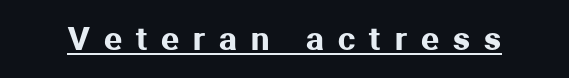
The image shows 33 px sans-serif type, upright; set unusually wide letter spacing (+0.43 em), underlined; medium stroke contrast and a medium x-height.
